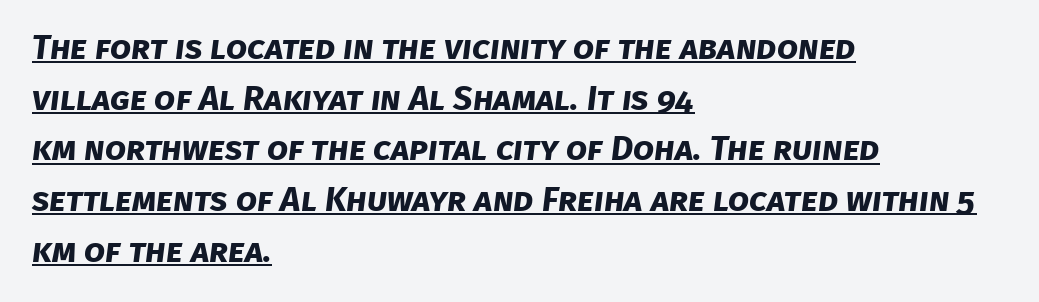
Q: Is the text bold? A: Yes.
Q: Is the typeface a serif or a sans-serif typeface? A: Sans-serif.
Q: Is the text underlined? A: Yes.
Q: How is the paragraph aligned? A: Left-aligned.
Q: Is the spacing between letters normal or unusually wide? A: Normal.
Q: Is the spacing between lines tight, normal or loose? A: Normal.
Q: Width (condensed, normal, or wide)? A: Normal.
Q: Stroke contrast? A: Low.
Q: x-height? A: Large.
Q: Monospaced? A: No.
